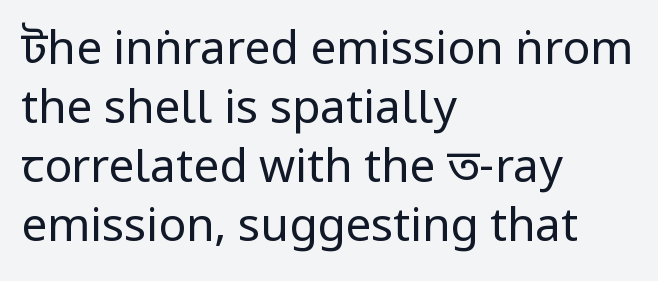
The font's upright variant was chosen for this text. Only glyphs here, with clear space below each row. The characters display no serif detailing; their extremities are plain. The rows are spaced the way most documents space them. The compositor pushed each line to the left boundary.
